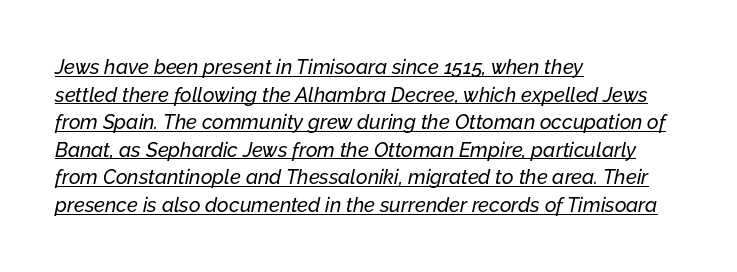
The specimen includes a rule beneath the text block's lines. Leading: standard. Casual observation: everything's shoved over to the left. Characters follow at the spacing the type designer built in. The whole block is typeset with a tilt.
